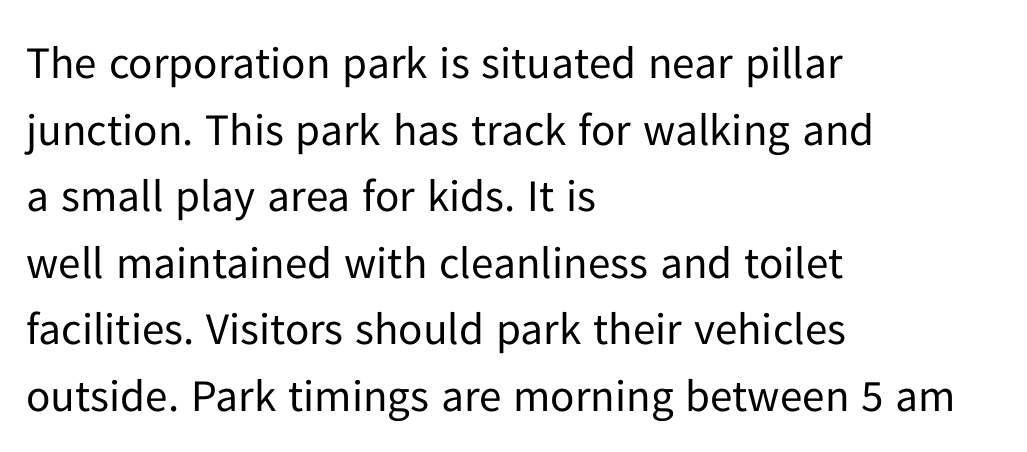
The image shows 45 px regular-weight sans-serif type, upright; set left-aligned, normal line spacing (1.48x), normal letter spacing, not underlined; low stroke contrast and a medium x-height.
